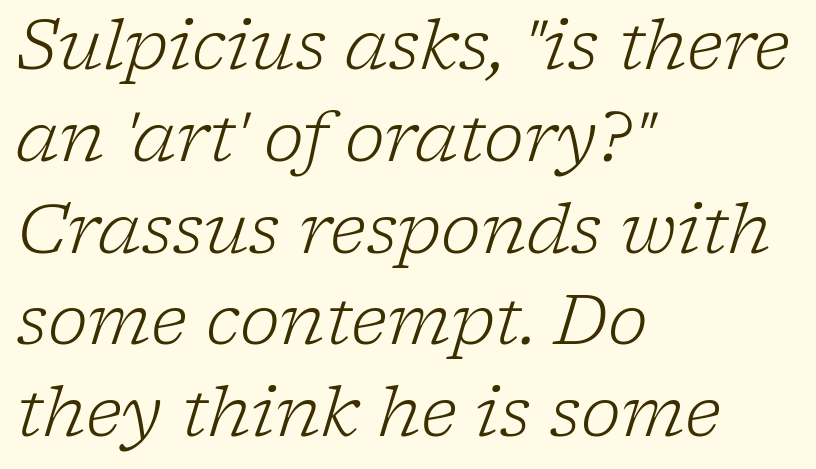
The image shows 68 px light serif type, italic (leaning right); set left-aligned, normal line spacing (1.35x), normal letter spacing, not underlined; low stroke contrast and a medium x-height.
